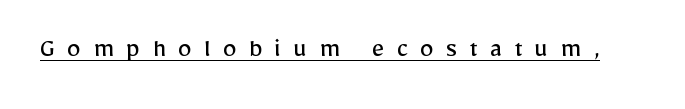
Q: Is the text bold? A: No.
Q: Is the text italic (slanted)? A: No, it is upright.
Q: Is the typeface a serif or a sans-serif typeface? A: Sans-serif.
Q: Is the text underlined? A: Yes.
Q: Is the spacing between letters normal or unusually wide? A: Unusually wide.
Q: Width (condensed, normal, or wide)? A: Normal.
Q: Stroke contrast? A: Low.
Q: x-height? A: Medium.
Q: Monospaced? A: No.
